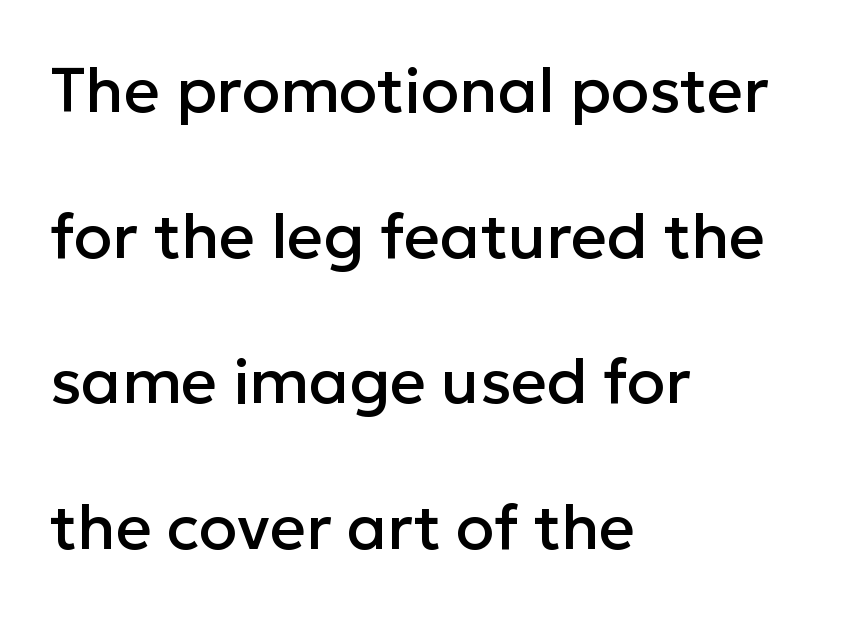
{"serif": "no", "italic": "no", "width": "normal", "stroke_contrast": "low", "x_height": "medium", "monospaced": "no", "underline": "no", "align": "left", "line_spacing": "loose", "line_spacing_ratio": 2.31, "letter_spacing": "normal", "letter_spacing_em": 0.0, "glyph_px": 63}
